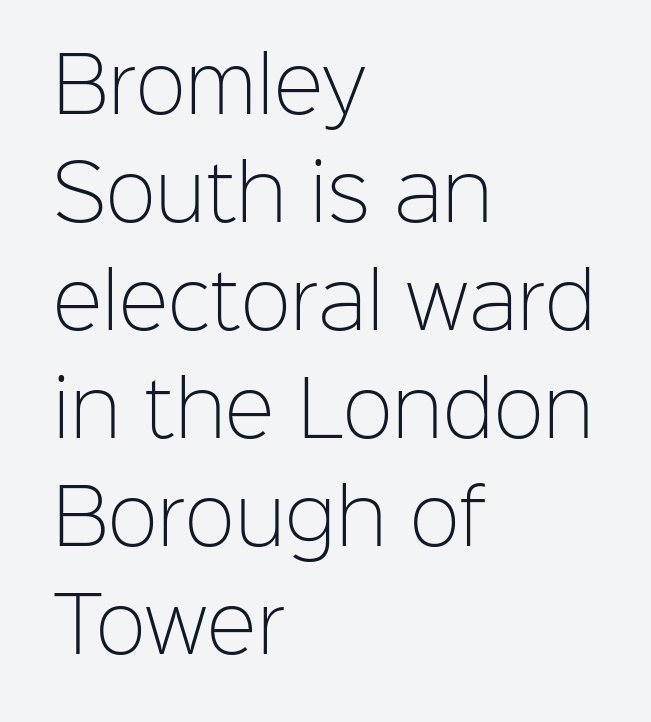
The image shows 75 px light sans-serif type, upright; set left-aligned, normal line spacing (1.44x), normal letter spacing, not underlined; low stroke contrast and a medium x-height.
